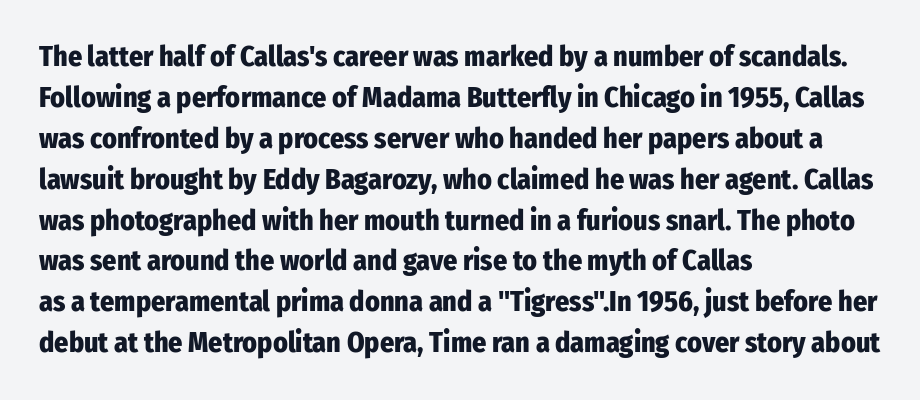
{"serif": "no", "italic": "no", "bold": "yes", "weight": "heavy", "width": "condensed", "stroke_contrast": "low", "x_height": "medium", "monospaced": "no", "underline": "no", "align": "left", "line_spacing": "normal", "line_spacing_ratio": 1.46, "letter_spacing": "normal", "letter_spacing_em": 0.0, "glyph_px": 28}
